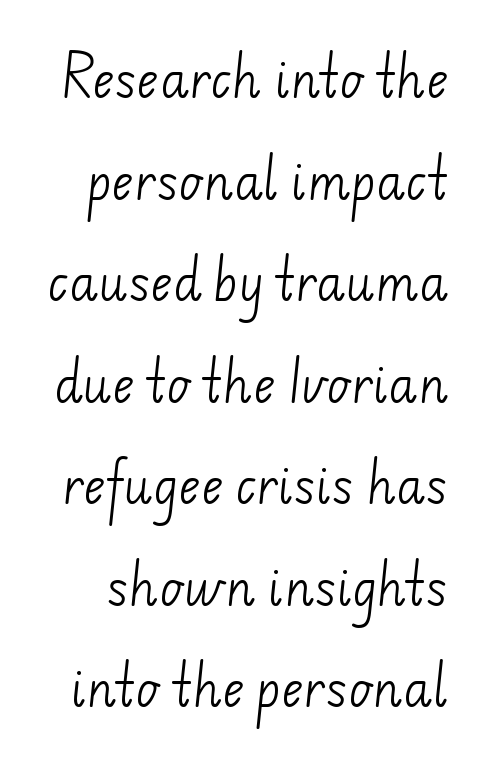
The image shows 47 px light sans-serif type; set loose line spacing (2.16x), normal letter spacing, not underlined; low stroke contrast and a small x-height.
